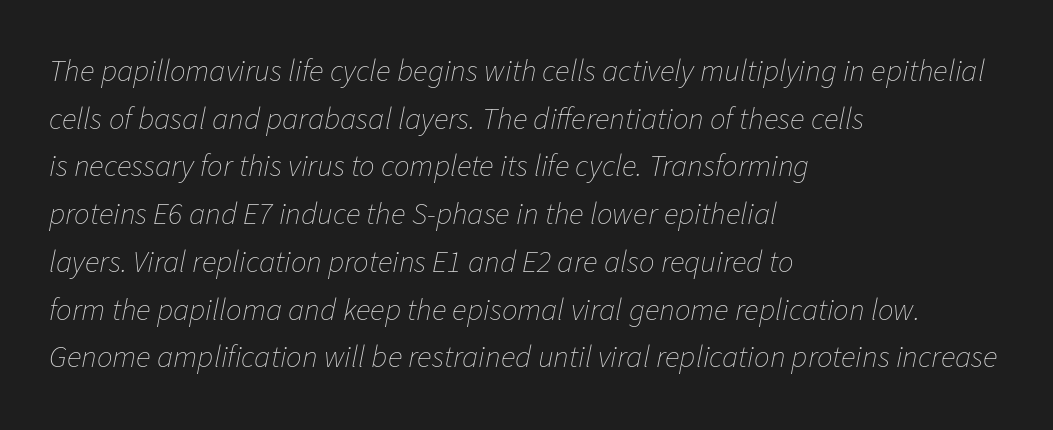
The image shows 31 px thin type, italic (leaning right); set left-aligned, normal line spacing (1.54x), normal letter spacing, not underlined; low stroke contrast and a medium x-height.
